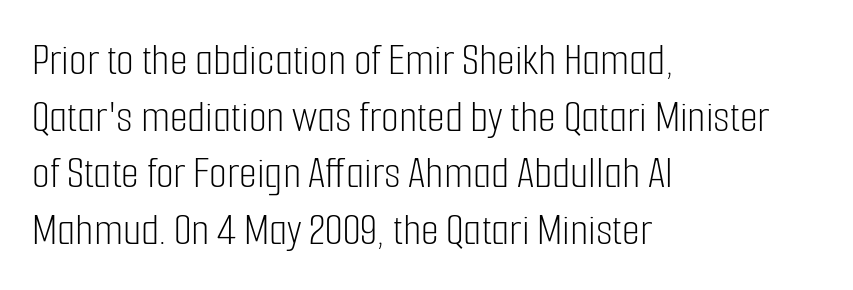
There is no visible air inserted between adjacent glyphs. Unlike a traditional serif, this face leaves its strokes unadorned. The typeface has the unassuming heft of standard copy or less. Each letter keeps its own natural width here, so spacing adapts to shape.
